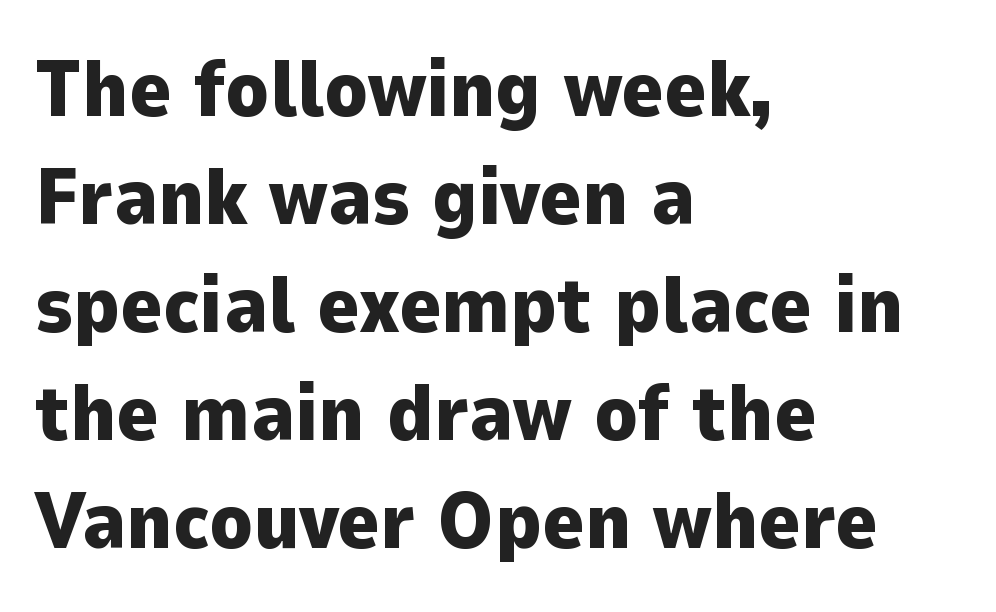
Q: Is the text bold? A: Yes.
Q: Is the text italic (slanted)? A: No, it is upright.
Q: Is the typeface a serif or a sans-serif typeface? A: Sans-serif.
Q: Is the text underlined? A: No.
Q: How is the paragraph aligned? A: Left-aligned.
Q: Is the spacing between letters normal or unusually wide? A: Normal.
Q: Is the spacing between lines tight, normal or loose? A: Normal.
Q: Width (condensed, normal, or wide)? A: Normal.
Q: Stroke contrast? A: Low.
Q: x-height? A: Medium.
Q: Monospaced? A: No.
